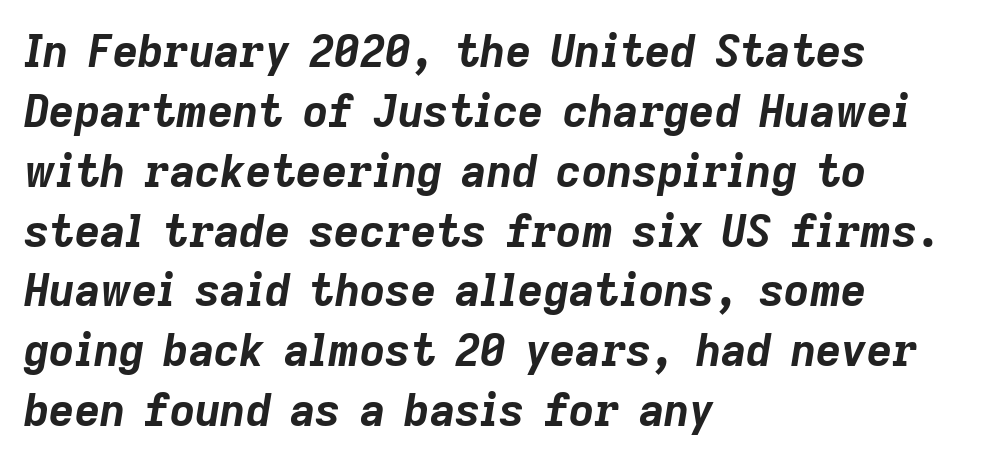
The image shows 44 px bold type, italic (leaning right); set left-aligned, normal line spacing (1.36x), normal letter spacing, not underlined; low stroke contrast and a medium x-height.
